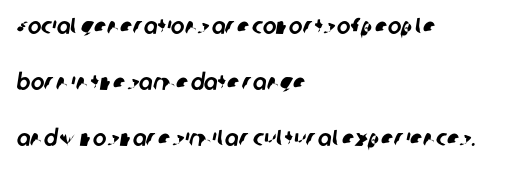
The zone under the glyphs is completely vacant. Where is the straight margin? On the left. There is no visible air inserted between adjacent glyphs. Rows of type keep a wide berth in the vertical direction.
